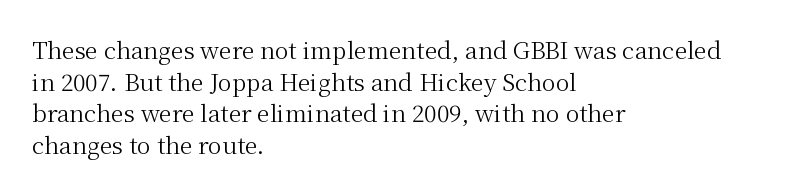
{"italic": "no", "bold": "no", "underline": "no", "align": "left", "line_spacing": "normal", "line_spacing_ratio": 1.38, "letter_spacing": "normal", "letter_spacing_em": 0.0, "glyph_px": 23}
